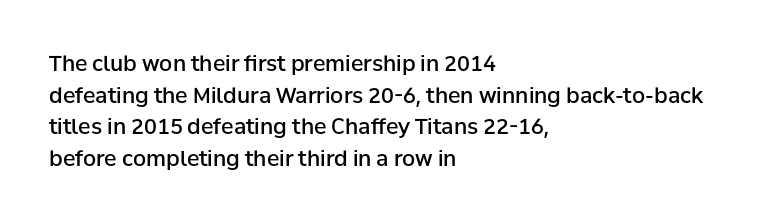
Italic? Not at all — the glyphs are vertical. A typesetter would call this zero additional tracking. The typesetting leans somewhat heavy: a semibold. The string is rendered with underlining switched off. The setting favours the left margin, as ordinary paragraphs usually do.
